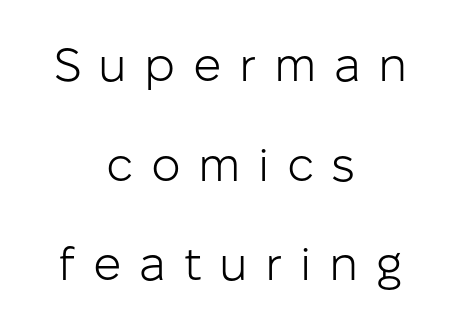
No extra ink here — the face is not bold. Notice how the passage keeps no hard edge, just a central spine. A typesetter would call this heavily tracked-out type. Serif or sans? Sans — the stroke terminals are bare. Varying glyph widths throughout — classic text-font behaviour. Summary of vertical rhythm: relaxed, with wide interline spacing.
